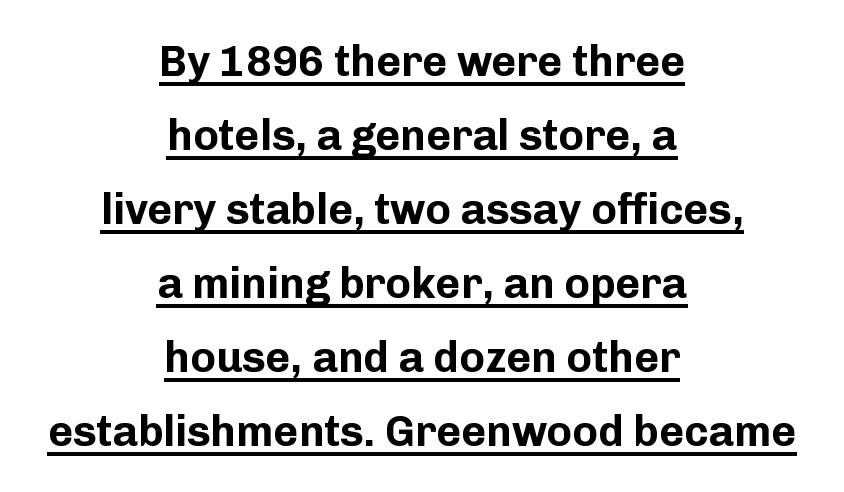
The glyphs are accompanied by a horizontal stroke just below them. Tracking value appears to be zero — textbook default spacing. Neither beginnings nor endings align; midpoints do. Emphasis by weight is at full strength: bold. Italic: no, the glyphs are upright roman.
